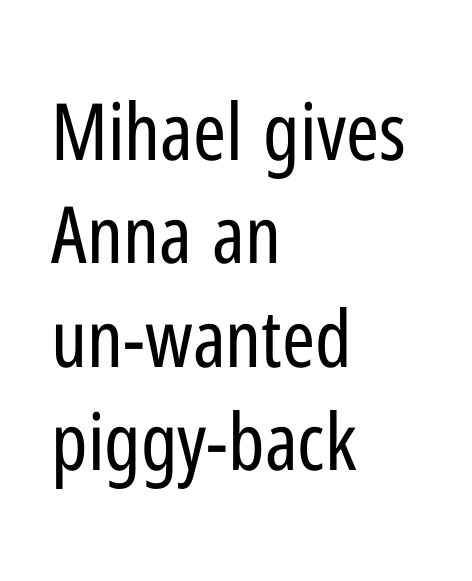
The image shows 79 px regular-weight, condensed sans-serif type, upright; set left-aligned, normal line spacing (1.31x), normal letter spacing, not underlined; low stroke contrast and a medium x-height.
